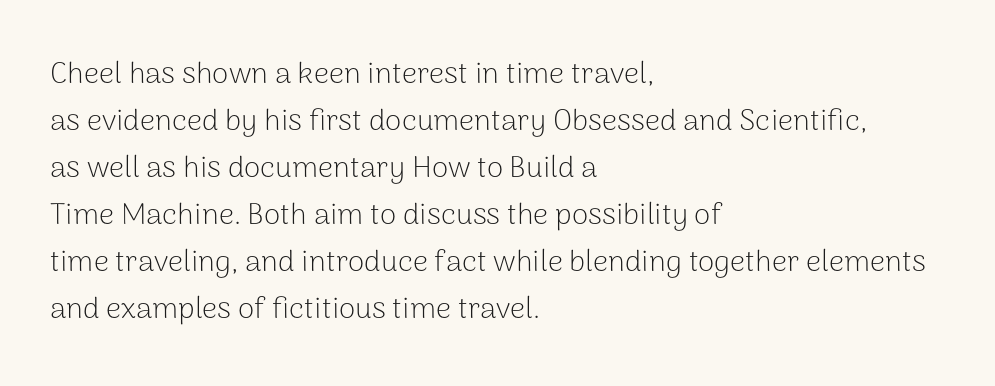
A roman cut, with each character standing at attention. Here the designer chose a conventional face with non-uniform glyph widths. Plain, unruled lines of type. The block of text has a typical density, with ordinary space between rows. The face used here is a sans, in the tradition of grotesques and geometrics. Line starts are locked; line ends wander.
